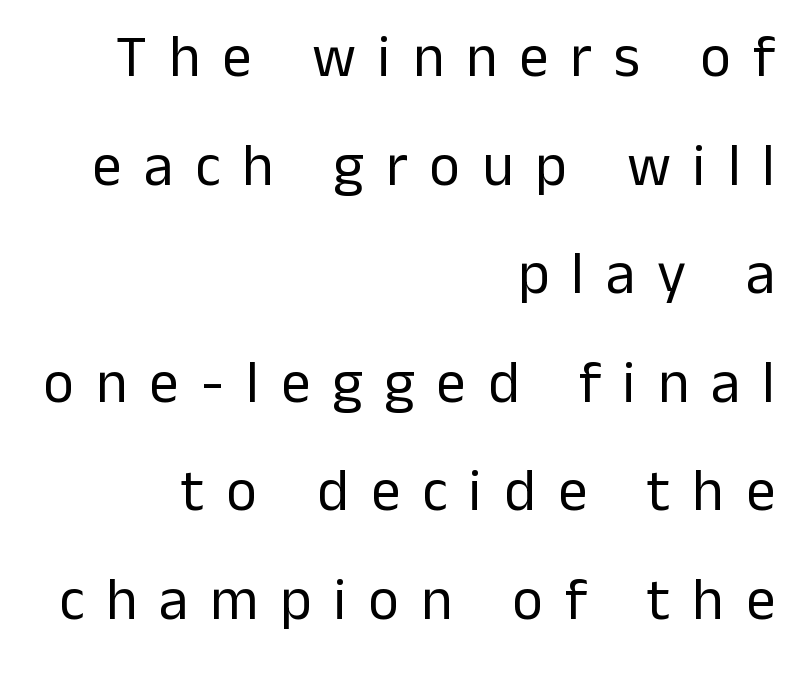
Q: Is the text bold? A: No.
Q: Is the text italic (slanted)? A: No, it is upright.
Q: Is the typeface a serif or a sans-serif typeface? A: Sans-serif.
Q: Is the text underlined? A: No.
Q: How is the paragraph aligned? A: Right-aligned.
Q: Is the spacing between letters normal or unusually wide? A: Unusually wide.
Q: Width (condensed, normal, or wide)? A: Normal.
Q: Stroke contrast? A: Low.
Q: x-height? A: Medium.
Q: Monospaced? A: No.
